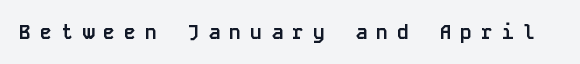
{"italic": "no", "bold": "yes", "underline": "no", "letter_spacing": "wide", "letter_spacing_em": 0.45, "glyph_px": 20}
